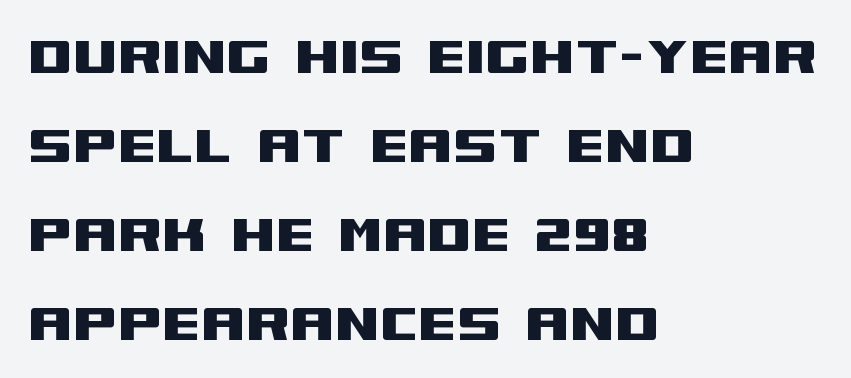
{"serif": "no", "italic": "no", "width": "wide", "stroke_contrast": "medium", "x_height": "large", "monospaced": "no", "underline": "no", "align": "left", "line_spacing": "normal", "line_spacing_ratio": 1.39, "letter_spacing": "normal", "letter_spacing_em": 0.0, "glyph_px": 64}
